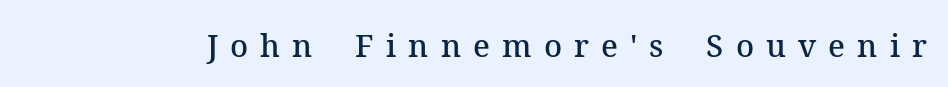
This is serif lettering, the kind often seen in printed books. The rendering uses a semibold face; strokes are thickened but not to full bold. Check under the words: just untouched page. Inter-character spacing is expanded well beyond the font's built-in metrics. Spacing verdict: proportional, widths tailored to each character.
